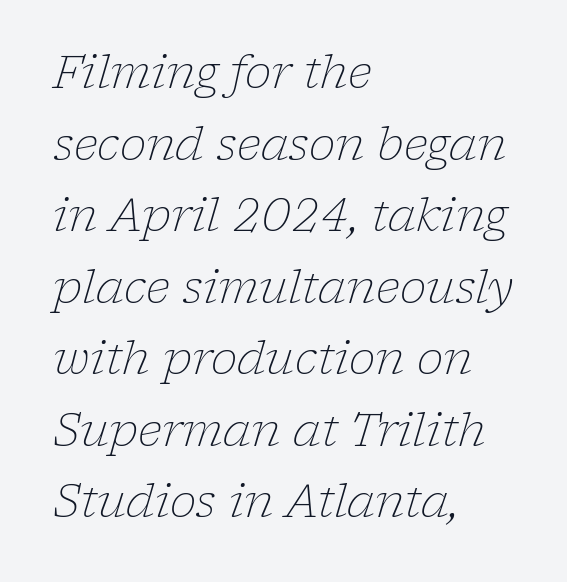
The image shows 45 px light serif type, italic (leaning right); set left-aligned, normal line spacing (1.59x), normal letter spacing, not underlined; low stroke contrast and a medium x-height.
